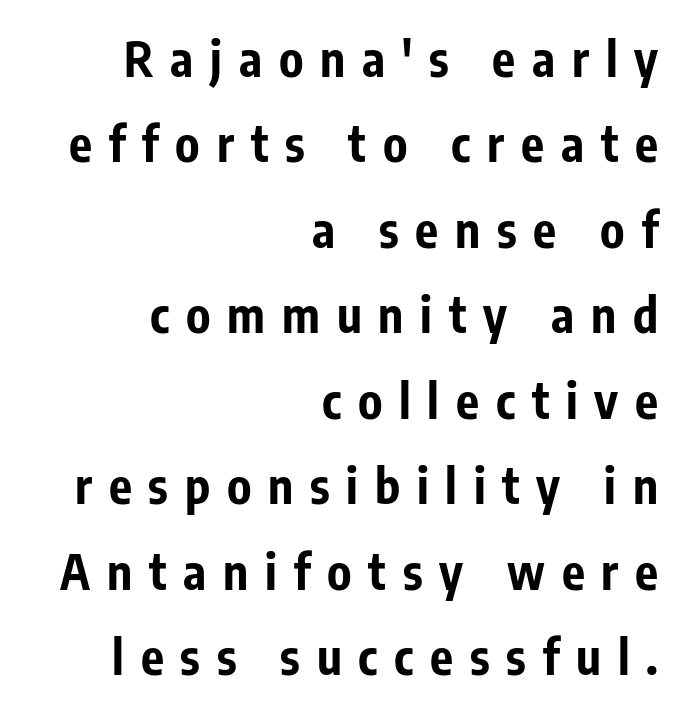
{"serif": "no", "italic": "no", "bold": "yes", "weight": "bold", "width": "condensed", "stroke_contrast": "low", "x_height": "medium", "monospaced": "no", "underline": "no", "align": "right", "line_spacing_ratio": 1.78, "letter_spacing": "wide", "letter_spacing_em": 0.35, "glyph_px": 48}
